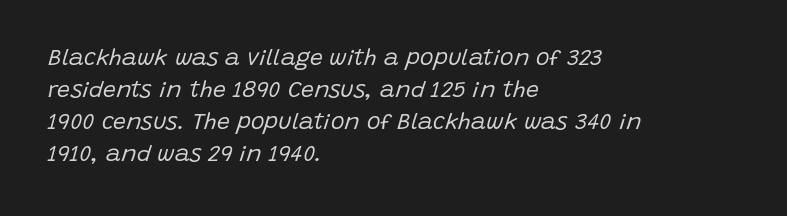
The image shows 23 px text type, italic (leaning right); set left-aligned, normal line spacing (1.39x), normal letter spacing, not underlined.
